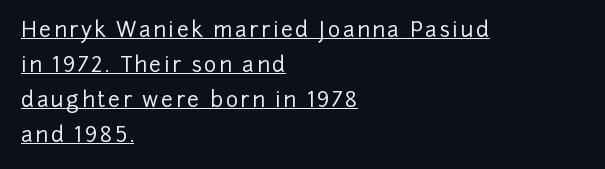
The image shows 21 px text type, upright; set left-aligned, normal line spacing (1.66x), underlined.
